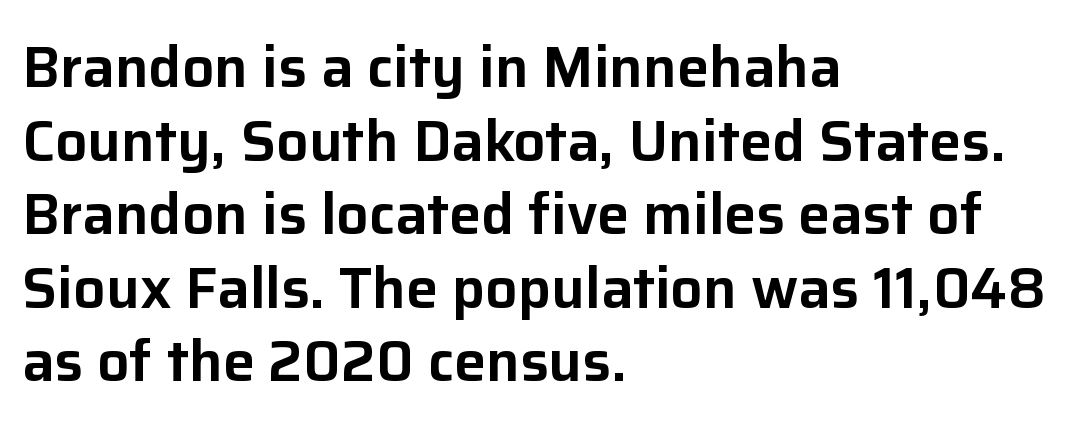
Words float on clear page, feet unadorned. The letters advance in unequal steps, a hallmark of proportional type. I'd call this a sans setting — the letters go barefoot. How would I describe the line gaps? Plain and ordinary.
